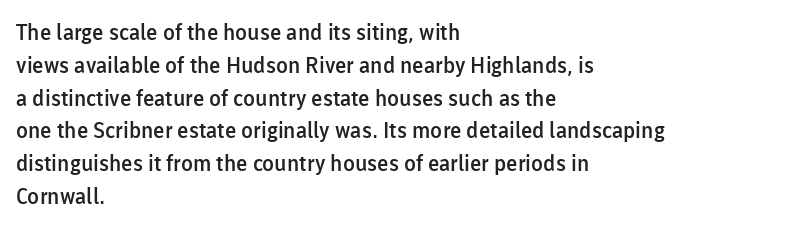
{"italic": "no", "bold": "semi", "underline": "no", "align": "left", "line_spacing": "normal", "line_spacing_ratio": 1.49, "letter_spacing": "normal", "letter_spacing_em": 0.0, "glyph_px": 22}
